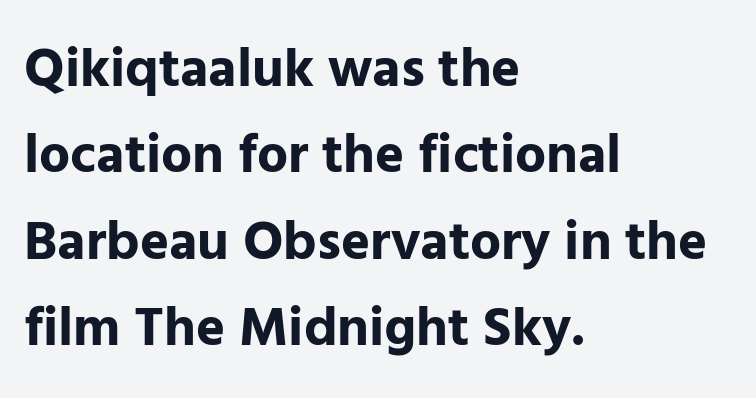
Q: Is the text bold? A: Yes.
Q: Is the text italic (slanted)? A: No, it is upright.
Q: Is the typeface a serif or a sans-serif typeface? A: Sans-serif.
Q: Is the text underlined? A: No.
Q: How is the paragraph aligned? A: Left-aligned.
Q: Is the spacing between letters normal or unusually wide? A: Normal.
Q: Is the spacing between lines tight, normal or loose? A: Normal.
Q: Width (condensed, normal, or wide)? A: Normal.
Q: Stroke contrast? A: Low.
Q: x-height? A: Medium.
Q: Monospaced? A: No.
